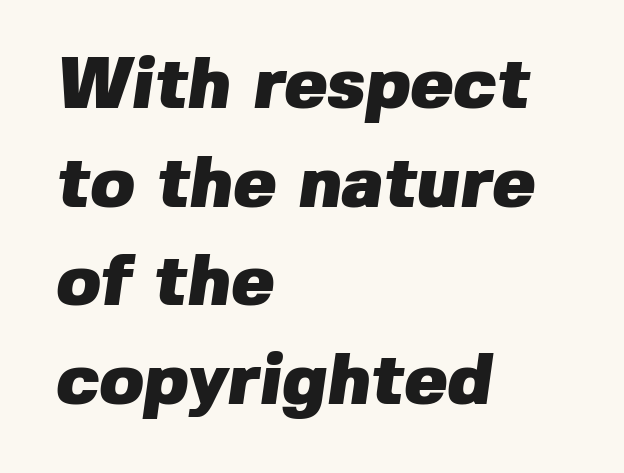
The image shows 72 px heavy sans-serif type; set left-aligned, normal line spacing (1.37x), normal letter spacing, not underlined; low stroke contrast and a medium x-height.
